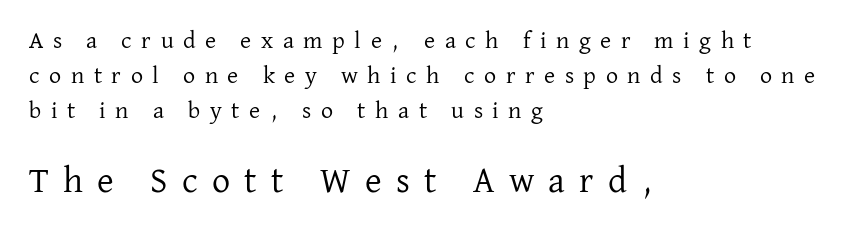
{"serif": "yes", "italic": "no", "bold": "no", "weight": "regular", "width": "normal", "stroke_contrast": "low", "x_height": "medium", "monospaced": "no", "underline": "no", "align": "left", "line_spacing": "normal", "line_spacing_ratio": 1.46, "letter_spacing": "wide", "letter_spacing_em": 0.4, "larger_block": "second", "size_ratio": 1.5, "glyph_px": 36}
